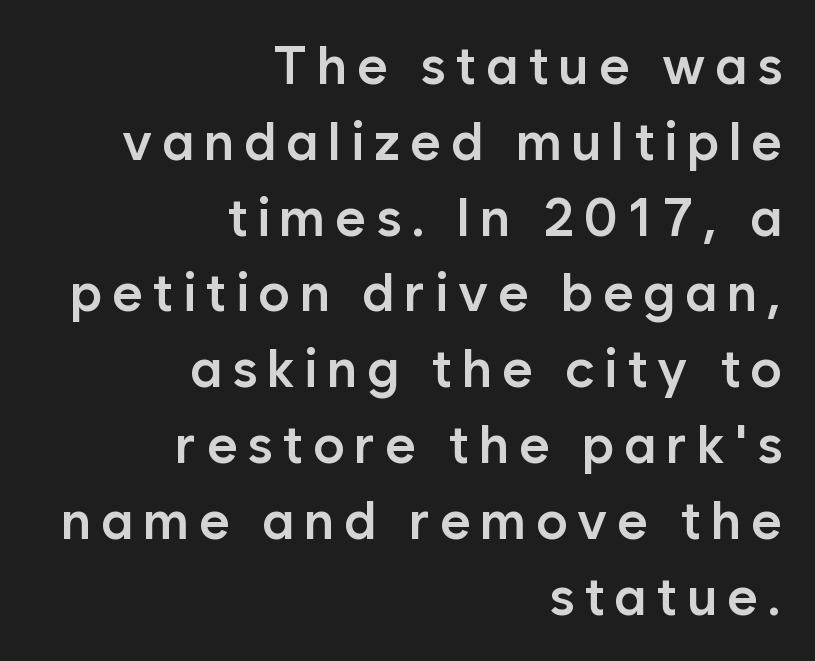
Are there feet on the stems? There aren't — it's a sans. The passage shown is not underscored anywhere. Each glyph is drawn with semibold strokes, heavier than normal yet not fully bold. The typography opts for an upright posture over an oblique one.
